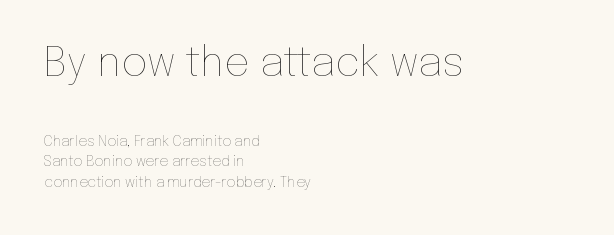
Q: Is the text bold? A: No.
Q: Is the text italic (slanted)? A: No, it is upright.
Q: Is the text underlined? A: No.
Q: How is the paragraph aligned? A: Left-aligned.
Q: Is the spacing between letters normal or unusually wide? A: Normal.
Q: Is the spacing between lines tight, normal or loose? A: Normal.
Q: Which block of text is set in a larger size, the first (top) or the second (bottom)? A: The first (top) one.
Q: Width (condensed, normal, or wide)? A: Normal.
Q: Stroke contrast? A: Low.
Q: x-height? A: Medium.
Q: Monospaced? A: No.
